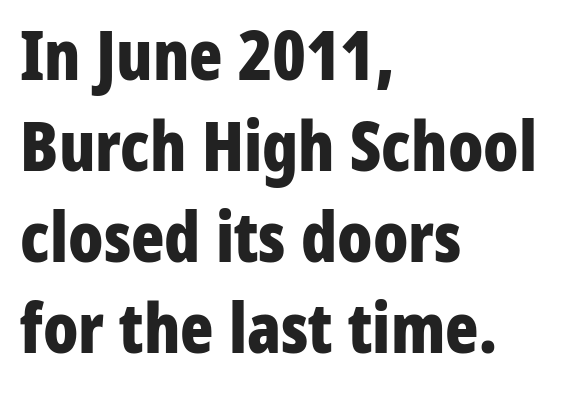
Q: Is the text bold? A: Yes.
Q: Is the text italic (slanted)? A: No, it is upright.
Q: Is the typeface a serif or a sans-serif typeface? A: Sans-serif.
Q: Is the text underlined? A: No.
Q: How is the paragraph aligned? A: Left-aligned.
Q: Is the spacing between letters normal or unusually wide? A: Normal.
Q: Is the spacing between lines tight, normal or loose? A: Normal.
Q: Width (condensed, normal, or wide)? A: Condensed.
Q: Stroke contrast? A: Low.
Q: x-height? A: Medium.
Q: Monospaced? A: No.
